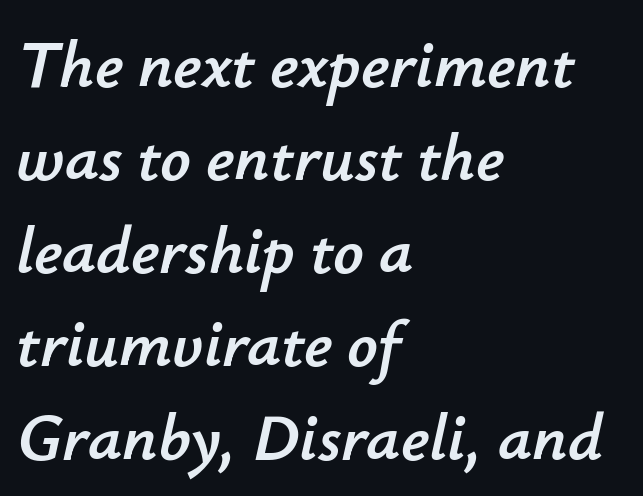
Q: Is the text italic (slanted)? A: Yes, it leans right by about 12 degrees.
Q: Is the text underlined? A: No.
Q: How is the paragraph aligned? A: Left-aligned.
Q: Is the spacing between letters normal or unusually wide? A: Normal.
Q: Is the spacing between lines tight, normal or loose? A: Normal.
Q: Width (condensed, normal, or wide)? A: Normal.
Q: Stroke contrast? A: Low.
Q: x-height? A: Small.
Q: Monospaced? A: No.
